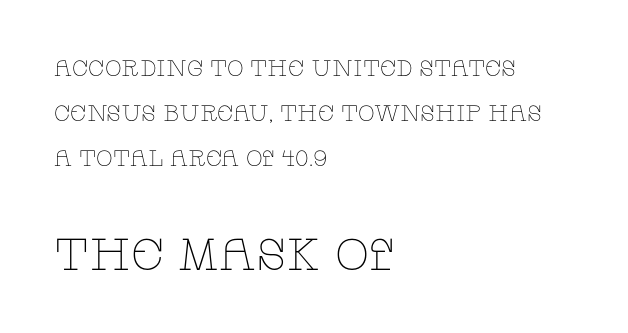
Q: Is the text bold? A: No.
Q: Is the text italic (slanted)? A: No, it is upright.
Q: Is the typeface a serif or a sans-serif typeface? A: Serif.
Q: Is the text underlined? A: No.
Q: How is the paragraph aligned? A: Left-aligned.
Q: Is the spacing between letters normal or unusually wide? A: Normal.
Q: Is the spacing between lines tight, normal or loose? A: Loose.
Q: Which block of text is set in a larger size, the first (top) or the second (bottom)? A: The second (bottom) one.
Q: Width (condensed, normal, or wide)? A: Wide.
Q: Stroke contrast? A: Low.
Q: x-height? A: Large.
Q: Monospaced? A: No.
